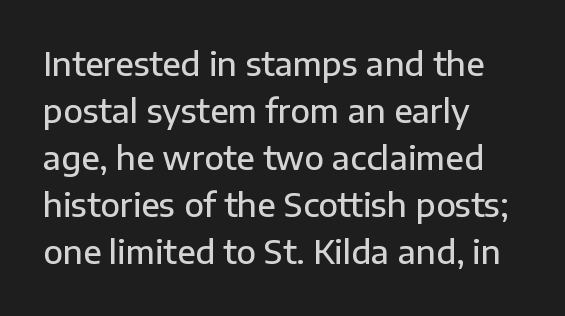
A typesetter would label this face a sans. A typesetter would call this proportional, since set widths differ per character. Every row of glyphs begins at an identical x-position on the left. A normal amount of white space separates one row of letters from the next. A roman cut, with each character standing at attention.
